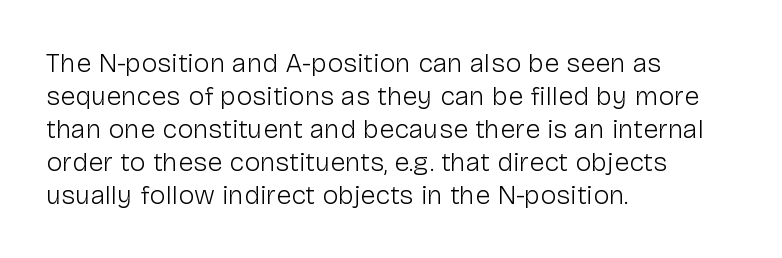
The image shows 27 px text type, upright; set left-aligned, line spacing 1.22x, normal letter spacing, not underlined.
